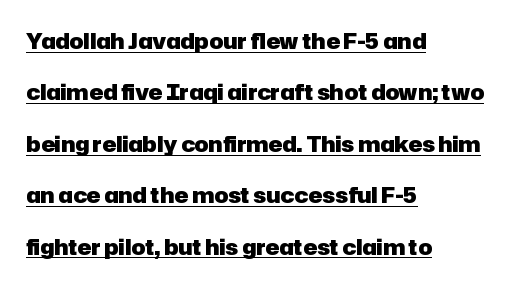
Q: Is the text bold? A: Yes.
Q: Is the text italic (slanted)? A: No, it is upright.
Q: Is the text underlined? A: Yes.
Q: How is the paragraph aligned? A: Left-aligned.
Q: Is the spacing between letters normal or unusually wide? A: Normal.
Q: Is the spacing between lines tight, normal or loose? A: Loose.
